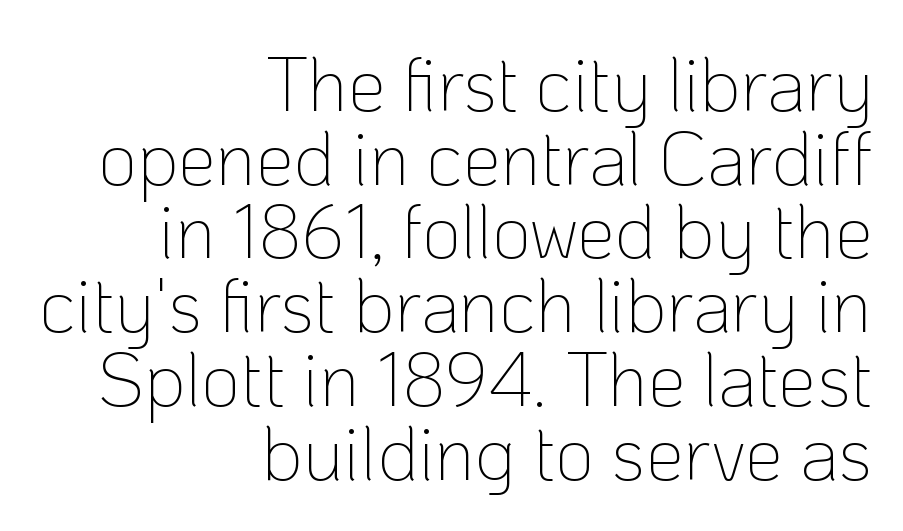
The image shows 76 px thin sans-serif type, upright; set right-aligned, tight line spacing (0.97x), normal letter spacing, not underlined; low stroke contrast and a medium x-height.
